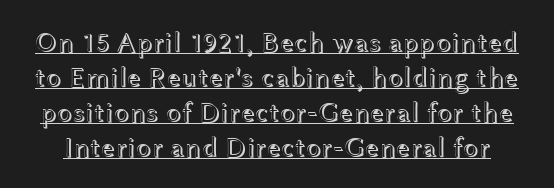
{"italic": "no", "width": "wide", "x_height": "medium", "monospaced": "no", "underline": "yes", "line_spacing": "normal", "line_spacing_ratio": 1.25, "letter_spacing": "normal", "letter_spacing_em": 0.0, "glyph_px": 28}
